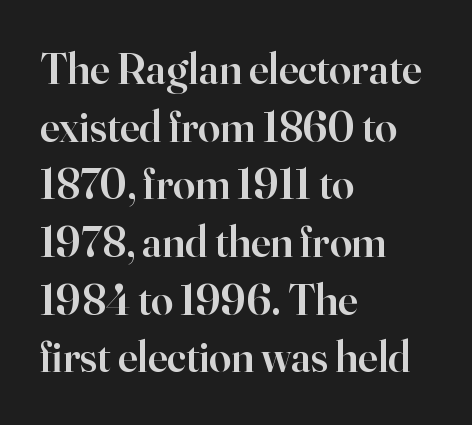
The typography opts for an upright posture over an oblique one. The letters advance in unequal steps, a hallmark of proportional type. Classification — serif. The foot of each line stays bare and open. What stands out about the letter spacing? Nothing — it is the standard amount.
